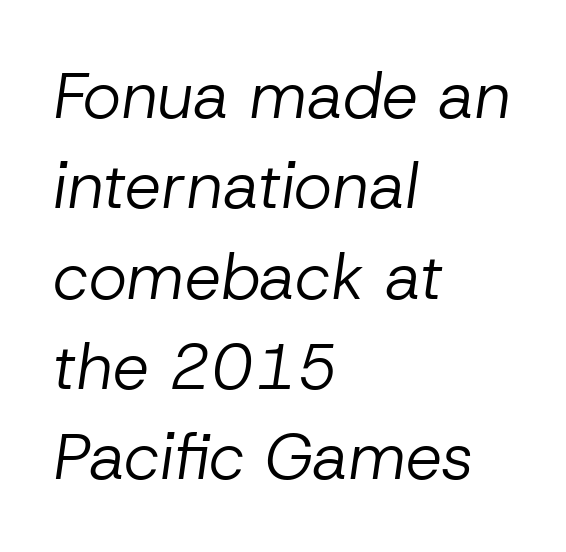
All the whitespace from short lines collects on the right. Rule under the text: the space is simply empty. Weight: regular or lighter. An italicized treatment has been applied to the whole sample. The rows are spaced the way most documents space them. You could not count columns in this text — the font is proportionally spaced.
